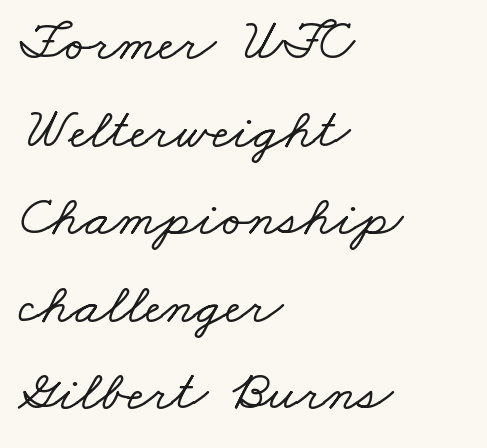
The image shows 58 px wide serif type; set left-aligned, normal line spacing (1.51x), normal letter spacing, not underlined; low stroke contrast and a small x-height.
